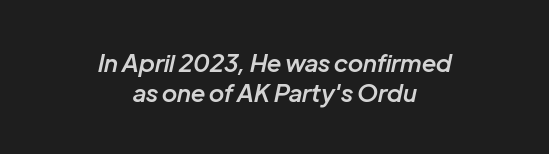
The image shows 24 px text type, italic (leaning right); set centered, line spacing 1.23x, normal letter spacing, not underlined.
